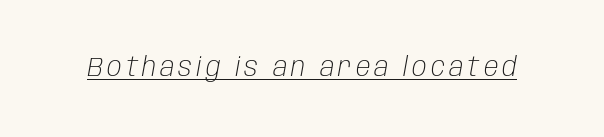
{"italic": "yes", "lean": "right", "slant_degrees": 10, "bold": "no", "underline": "yes", "glyph_px": 27}
